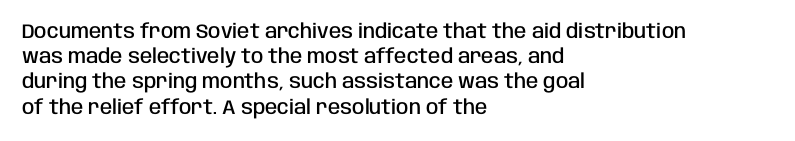
Caption: multi-line text, flush left, ragged right. Is the type bold? Partly — it's a semibold, heavier than regular but not fully bold. The rendering keeps characters at their native spacing. Is there any slant? The stems are plumb. Compared with typical paragraphs, the rows here are spaced about the same.
